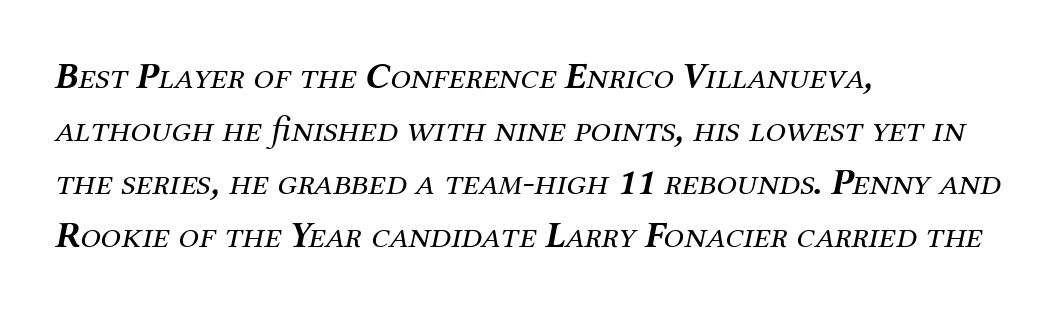
Q: Is the text bold? A: No.
Q: Is the text italic (slanted)? A: Yes, it leans right by about 12 degrees.
Q: Is the typeface a serif or a sans-serif typeface? A: Serif.
Q: Is the text underlined? A: No.
Q: How is the paragraph aligned? A: Left-aligned.
Q: Is the spacing between letters normal or unusually wide? A: Normal.
Q: Is the spacing between lines tight, normal or loose? A: Normal.
Q: Width (condensed, normal, or wide)? A: Normal.
Q: Stroke contrast? A: Medium.
Q: x-height? A: Medium.
Q: Monospaced? A: No.
